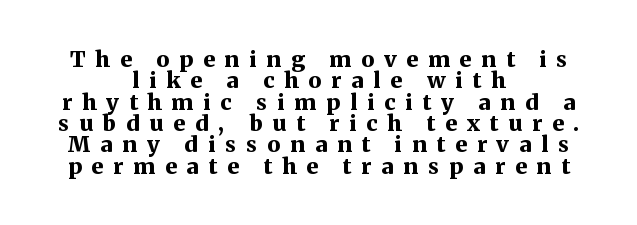
The image shows 22 px bold type, upright; set centered, tight line spacing (0.97x), unusually wide letter spacing (+0.45 em), not underlined.
